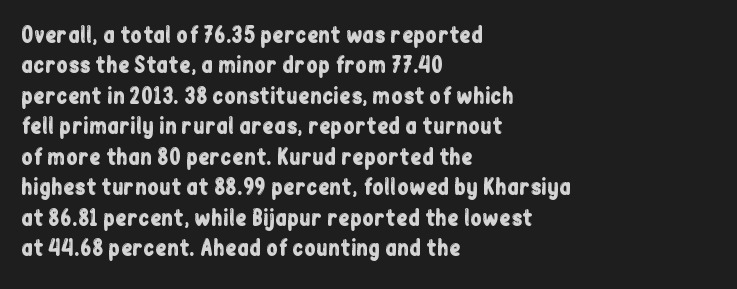
The image shows 21 px text type, upright; set left-aligned, normal line spacing (1.45x), normal letter spacing, not underlined.
